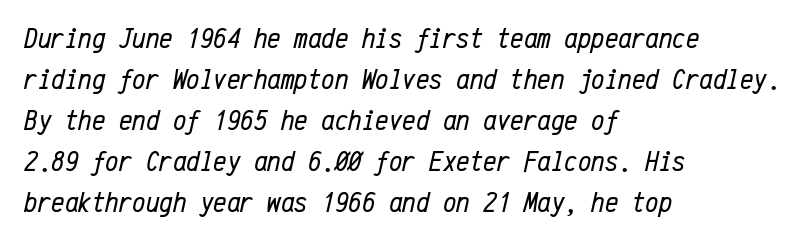
The lines in this sample share a left origin and differ only in where they stop. These lines are rendered in a fixed-pitch font. Does the leading feel generous? No, just average. Inter-character spacing is left at the font's built-in metrics. No letter is thick-stroked: the sample isn't bold. Words float on clear page, feet unadorned.
